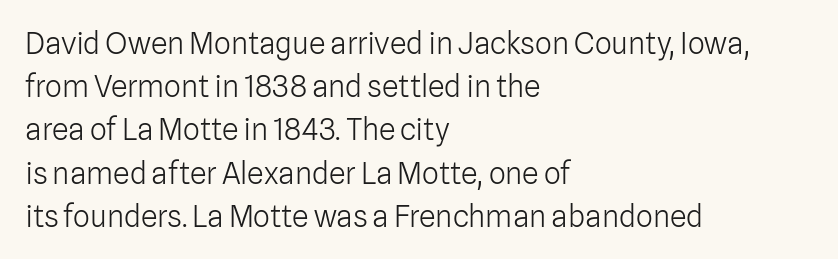
Q: Is the text bold? A: No.
Q: Is the text italic (slanted)? A: No, it is upright.
Q: Is the typeface a serif or a sans-serif typeface? A: Sans-serif.
Q: Is the text underlined? A: No.
Q: How is the paragraph aligned? A: Left-aligned.
Q: Is the spacing between letters normal or unusually wide? A: Normal.
Q: Is the spacing between lines tight, normal or loose? A: Normal.
Q: Width (condensed, normal, or wide)? A: Normal.
Q: Stroke contrast? A: Low.
Q: x-height? A: Medium.
Q: Monospaced? A: No.
